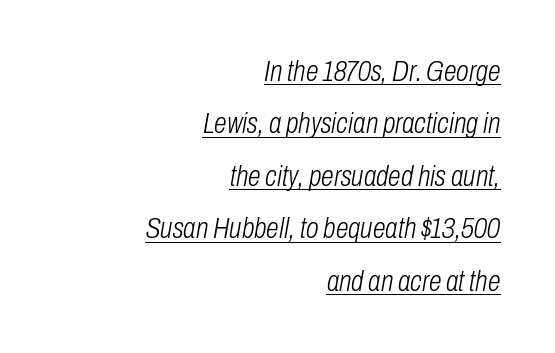
Q: Is the text bold? A: No.
Q: Is the text italic (slanted)? A: Yes, it leans right by about 10 degrees.
Q: Is the text underlined? A: Yes.
Q: How is the paragraph aligned? A: Right-aligned.
Q: Is the spacing between letters normal or unusually wide? A: Normal.
Q: Width (condensed, normal, or wide)? A: Condensed.
Q: Stroke contrast? A: Low.
Q: x-height? A: Medium.
Q: Monospaced? A: No.
